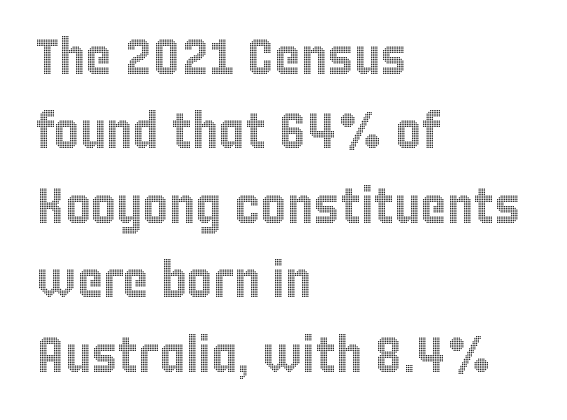
Q: Is the text italic (slanted)? A: No, it is upright.
Q: Is the text underlined? A: No.
Q: How is the paragraph aligned? A: Left-aligned.
Q: Is the spacing between letters normal or unusually wide? A: Normal.
Q: Is the spacing between lines tight, normal or loose? A: Normal.
Q: Width (condensed, normal, or wide)? A: Condensed.
Q: x-height? A: Large.
Q: Monospaced? A: No.
